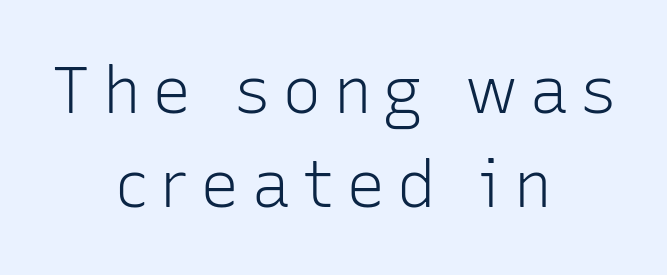
A typesetter would label this face a sans. Each line is balanced around a shared central axis. One glance says typical: line gaps are just what's usual. Check under the words: just untouched page. If you drew a line through each stem, it would be perfectly vertical.
